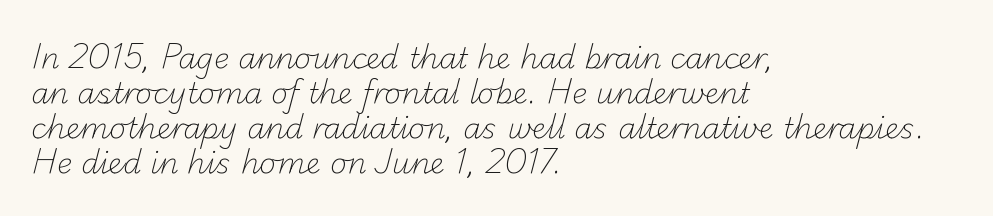
Is this a fixed-width face? No — the glyphs have proportional, varying widths. The letterforms sit shoulder to shoulder at normal distance. The paragraph has a hard left edge and a soft right edge. Plain, unruled lines of type. Letterform terminals end flat and unadorned throughout the passage. The weight tops out at a normal text grade.
